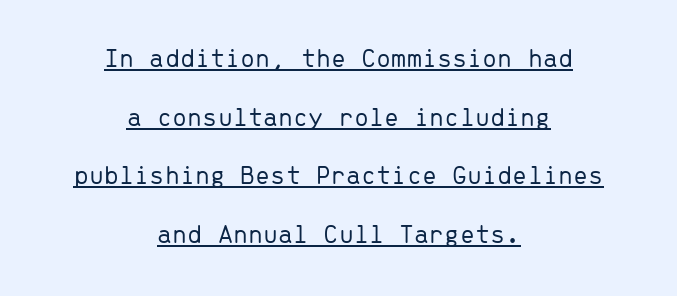
Think standard paragraph weight, or any step lighter than that. These lines keep a tight, regular rhythm from letter to letter. Is there an underline? Yes — a line sits under the letters. Interline gaps are noticeably wide in this sample. No italicization has been applied; the sample stays upright.
